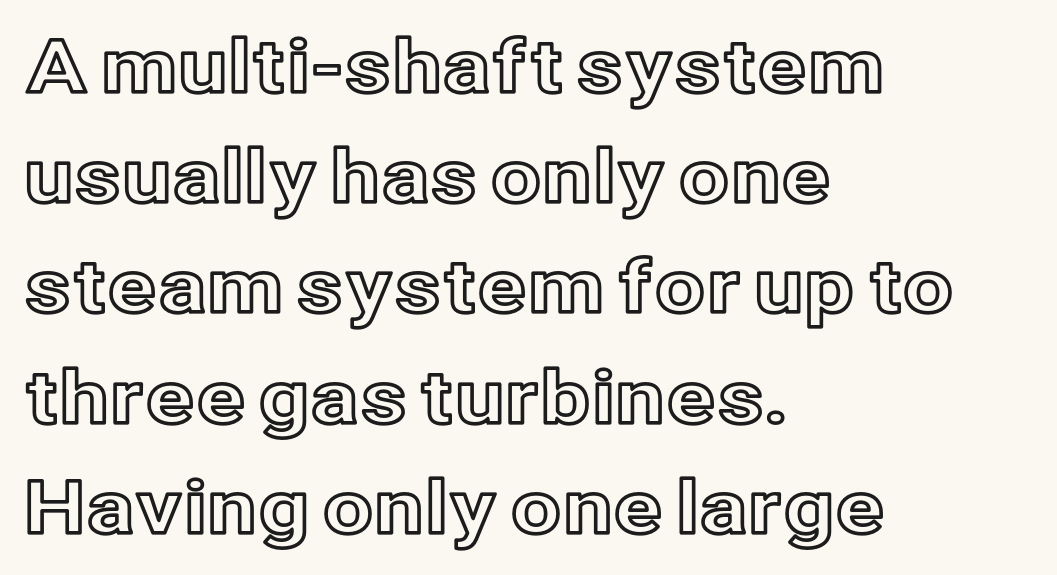
Ascenders rise straight up at ninety degrees. The ragged edge is on the right, which tells us the setting is flush left. A typesetter would call this proportional, since set widths differ per character. Is the letter spacing exaggerated? No — it looks like the ordinary default.
